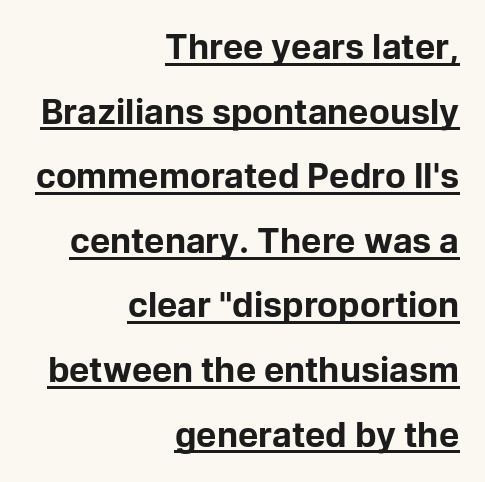
The image shows 34 px bold sans-serif type, upright; set right-aligned, loose line spacing (1.9x), normal letter spacing, underlined; low stroke contrast and a medium x-height.
